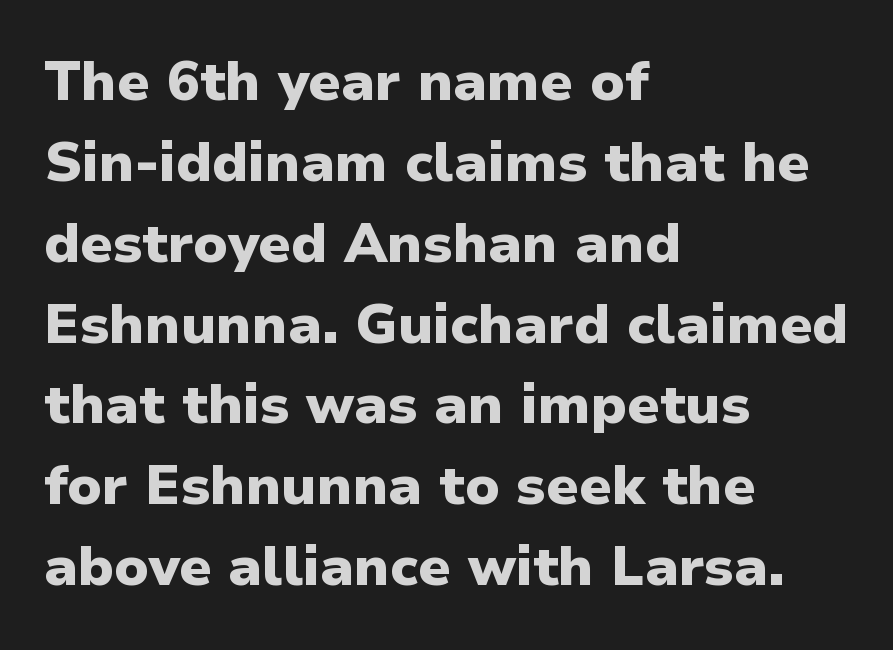
{"serif": "no", "italic": "no", "bold": "yes", "weight": "heavy", "width": "normal", "stroke_contrast": "low", "x_height": "medium", "monospaced": "no", "underline": "no", "align": "left", "line_spacing": "normal", "line_spacing_ratio": 1.47, "letter_spacing": "normal", "letter_spacing_em": 0.0, "glyph_px": 55}
